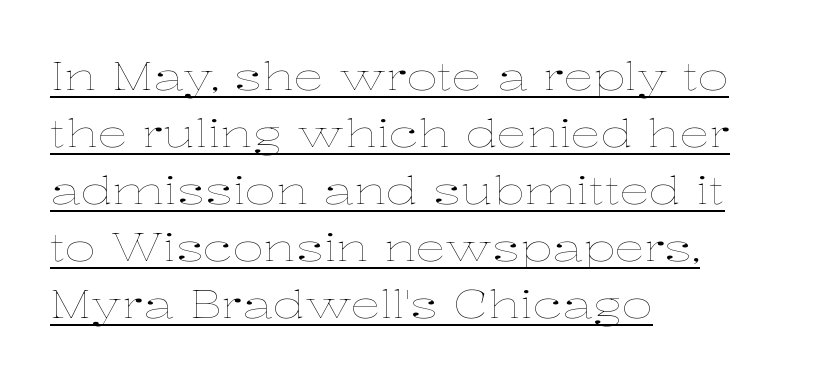
The image shows 38 px thin, wide type, upright; set left-aligned, normal line spacing (1.5x), normal letter spacing, underlined; low stroke contrast and a medium x-height.
